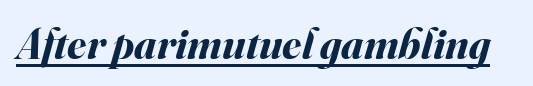
Q: Is the text bold? A: Yes.
Q: Is the text italic (slanted)? A: Yes, it leans right by about 16 degrees.
Q: Is the text underlined? A: Yes.
Q: Is the spacing between letters normal or unusually wide? A: Normal.
Q: Width (condensed, normal, or wide)? A: Normal.
Q: Stroke contrast? A: Medium.
Q: x-height? A: Small.
Q: Monospaced? A: No.
